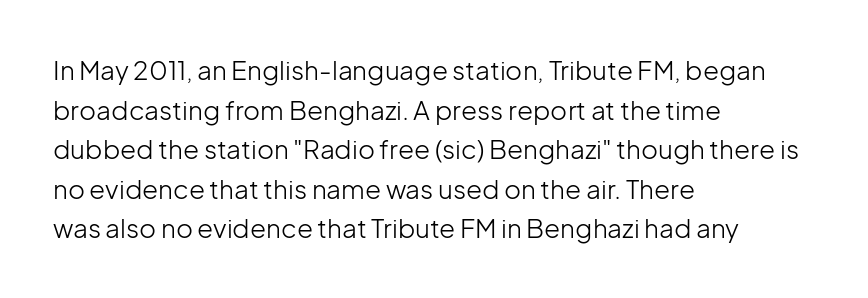
The block of text has a typical density, with ordinary space between rows. The line texture is even and compact thanks to regular tracking. Nothing heavy about these letters — not bold at all. Which margin do the lines hug? The left one — the right edge is uneven.
